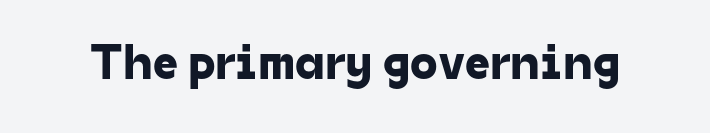
{"serif": "no", "width": "normal", "stroke_contrast": "low", "x_height": "medium", "monospaced": "no", "underline": "no", "letter_spacing": "normal", "letter_spacing_em": 0.0, "glyph_px": 50}
